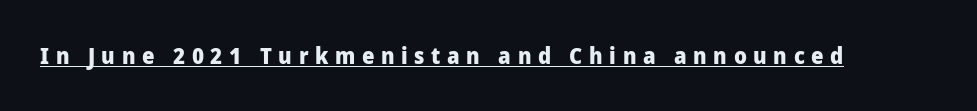
The image shows 22 px bold type, upright; set unusually wide letter spacing (+0.3 em), underlined.
